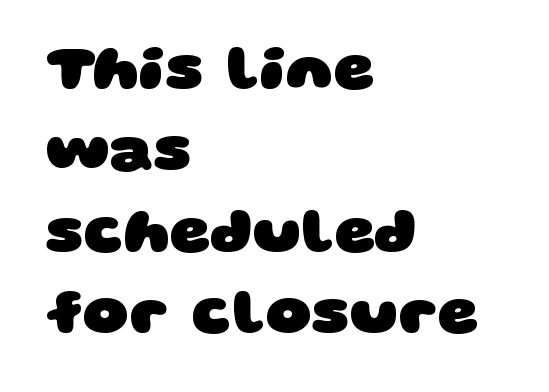
{"serif": "no", "bold": "yes", "weight": "heavy", "width": "wide", "stroke_contrast": "low", "x_height": "large", "monospaced": "no", "underline": "no", "align": "left", "line_spacing": "normal", "line_spacing_ratio": 1.29, "letter_spacing": "normal", "letter_spacing_em": 0.0, "glyph_px": 63}
